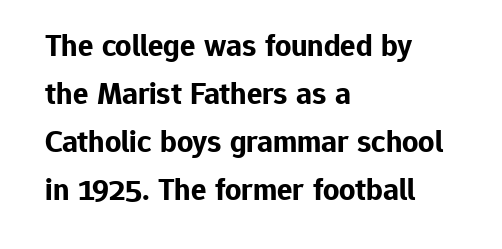
It's the straight-up-and-down kind of type. Tracking value appears to be zero — textbook default spacing. Regarding leading, the lines here are spaced in the standard way. The string is rendered with underlining switched off.
